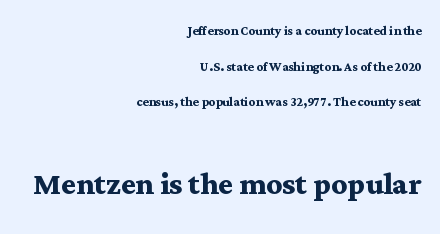
Q: Is the text bold? A: Yes.
Q: Is the text italic (slanted)? A: No, it is upright.
Q: Is the typeface a serif or a sans-serif typeface? A: Serif.
Q: Is the text underlined? A: No.
Q: How is the paragraph aligned? A: Right-aligned.
Q: Is the spacing between letters normal or unusually wide? A: Normal.
Q: Is the spacing between lines tight, normal or loose? A: Loose.
Q: Which block of text is set in a larger size, the first (top) or the second (bottom)? A: The second (bottom) one.
Q: Width (condensed, normal, or wide)? A: Wide.
Q: Stroke contrast? A: Medium.
Q: x-height? A: Medium.
Q: Monospaced? A: No.
